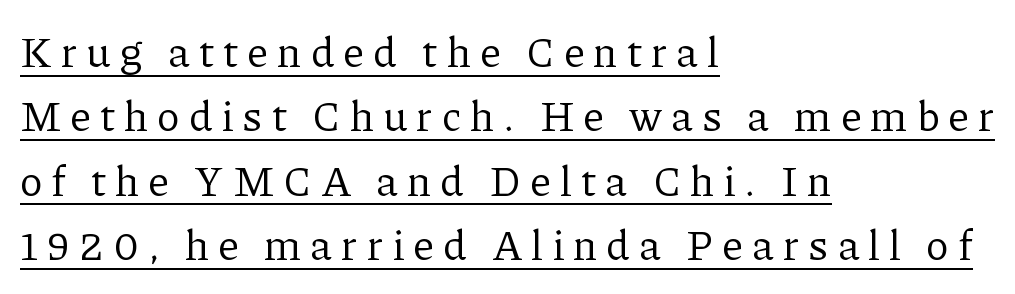
Q: Is the text bold? A: No.
Q: Is the text italic (slanted)? A: No, it is upright.
Q: Is the typeface a serif or a sans-serif typeface? A: Serif.
Q: Is the text underlined? A: Yes.
Q: How is the paragraph aligned? A: Left-aligned.
Q: Is the spacing between letters normal or unusually wide? A: Unusually wide.
Q: Is the spacing between lines tight, normal or loose? A: Normal.
Q: Width (condensed, normal, or wide)? A: Normal.
Q: Stroke contrast? A: Low.
Q: x-height? A: Medium.
Q: Monospaced? A: No.
